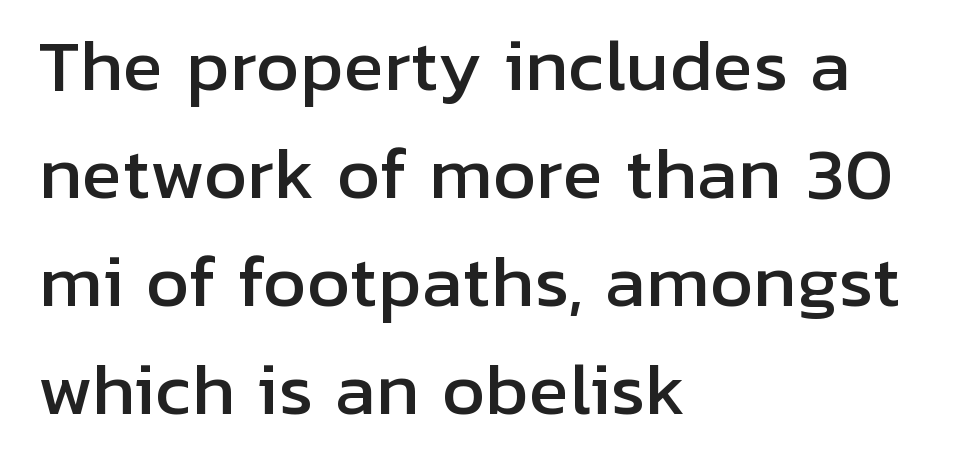
{"serif": "no", "italic": "no", "width": "normal", "stroke_contrast": "low", "x_height": "medium", "monospaced": "no", "underline": "no", "align": "left", "line_spacing": "normal", "line_spacing_ratio": 1.59, "letter_spacing": "normal", "letter_spacing_em": 0.0, "glyph_px": 68}
